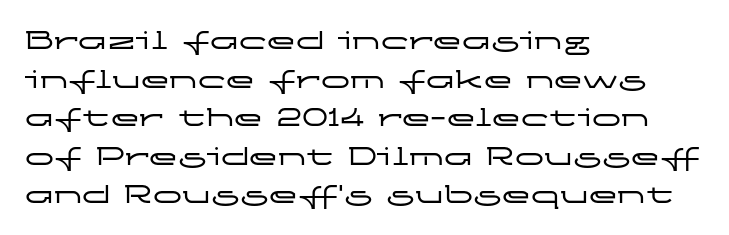
{"serif": "no", "italic": "no", "width": "wide", "stroke_contrast": "low", "x_height": "medium", "monospaced": "no", "underline": "no", "align": "left", "line_spacing": "normal", "line_spacing_ratio": 1.33, "letter_spacing": "normal", "letter_spacing_em": 0.0, "glyph_px": 29}
